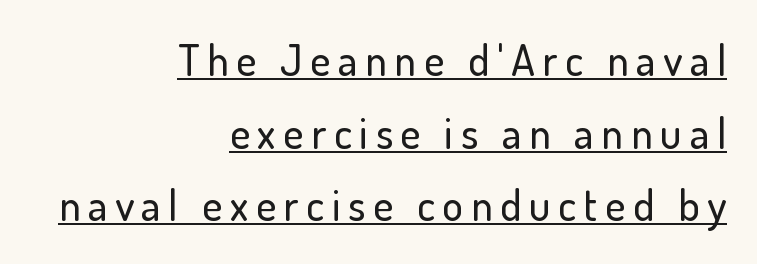
The image shows 43 px sans-serif type, upright; set right-aligned, normal line spacing (1.69x), underlined; low stroke contrast and a small x-height.
